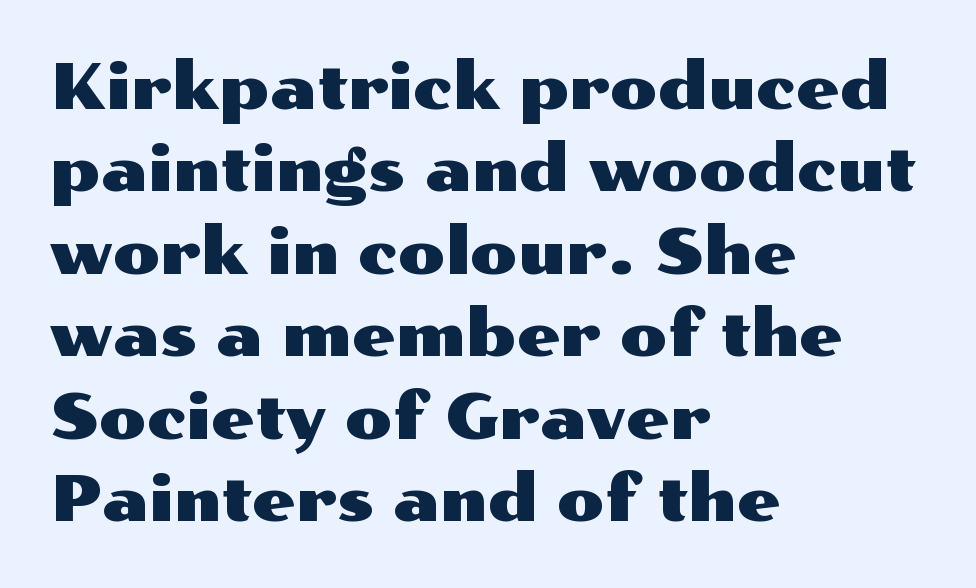
The image shows 62 px wide sans-serif type, upright; set left-aligned, normal line spacing (1.33x), normal letter spacing, not underlined; medium stroke contrast and a medium x-height.
